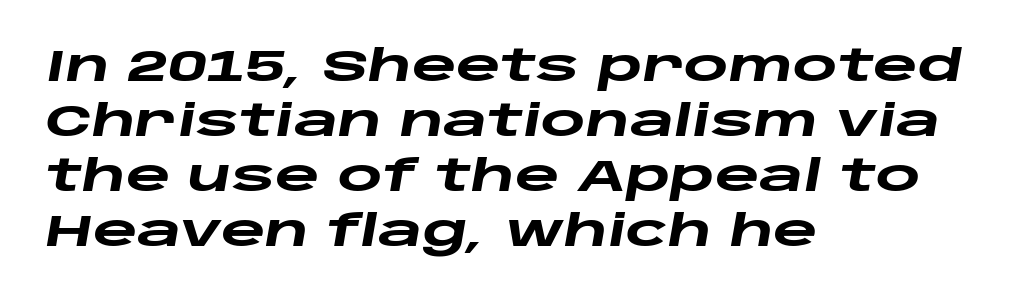
{"italic": "yes", "lean": "right", "slant_degrees": 10, "bold": "yes", "weight": "heavy", "width": "wide", "stroke_contrast": "low", "x_height": "large", "monospaced": "no", "underline": "no", "align": "left", "line_spacing": "normal", "line_spacing_ratio": 1.28, "letter_spacing": "normal", "letter_spacing_em": 0.0, "glyph_px": 43}
